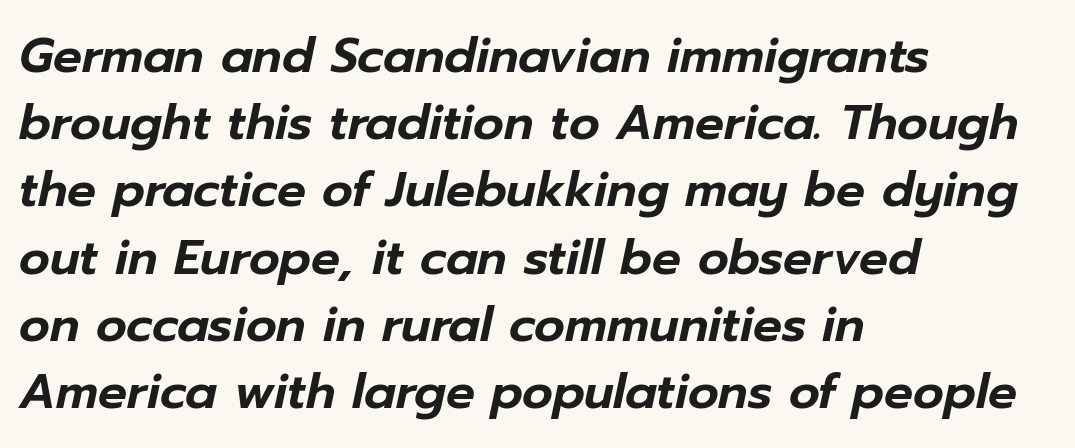
Students, observe: this is what conventionally led text looks like. Spacing verdict: proportional, widths tailored to each character. Quick note: underline off. Each line starts at the same left margin while the right side varies. Rendered with sloped, italic letterforms.
